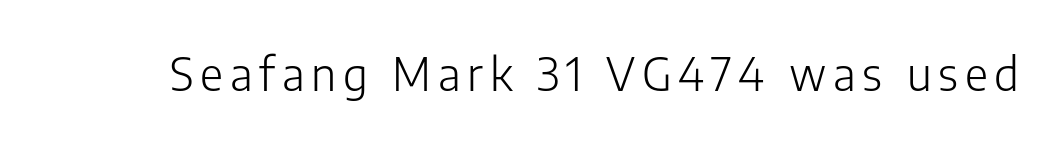
{"serif": "no", "italic": "no", "bold": "no", "weight": "light", "width": "normal", "stroke_contrast": "low", "x_height": "medium", "monospaced": "no", "underline": "no", "glyph_px": 45}
